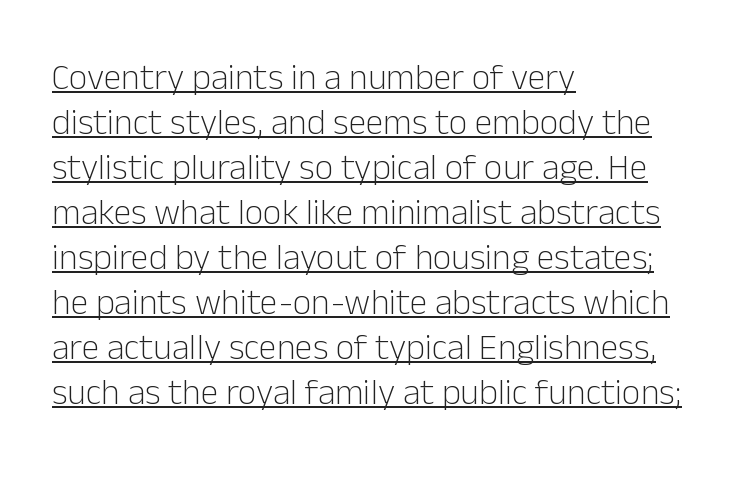
The image shows 36 px light sans-serif type, upright; set left-aligned, normal line spacing (1.25x), normal letter spacing, underlined; low stroke contrast and a medium x-height.
